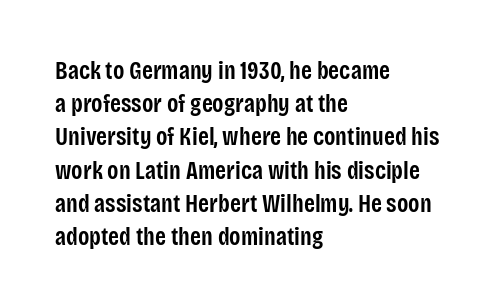
{"italic": "no", "bold": "semi", "underline": "no", "align": "left", "line_spacing": "normal", "line_spacing_ratio": 1.33, "letter_spacing": "normal", "letter_spacing_em": 0.0, "glyph_px": 25}
